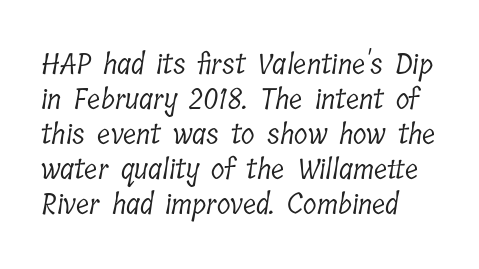
Evenly set lines give the paragraph a standard silhouette. Glyph-to-glyph distance matches everyday printed text. Is the stroke heavy? The answer is a plain regular-or-lighter. Has an underline been added? It has not. These lines are rendered in a variable-pitch font. The glyphs in this specimen are seriffed.
